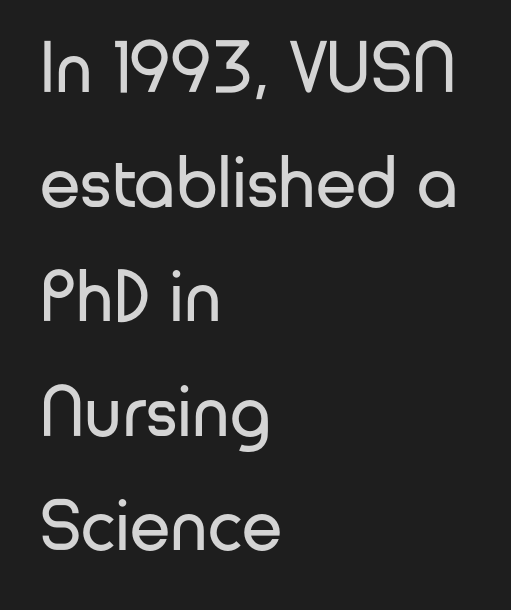
No word sits above an underline. Is this a sans? Yes — the strokes have no serifs. The axis of the letterforms is exactly vertical. Ink coverage per letter is moderate at most. These lines are rendered in a variable-pitch font. The type is set solid horizontally, with unmodified tracking.
